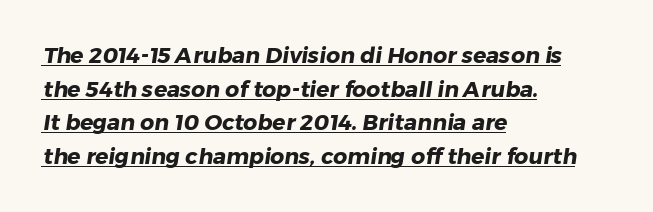
Q: Is the text bold? A: Yes.
Q: Is the text underlined? A: Yes.
Q: How is the paragraph aligned? A: Left-aligned.
Q: Is the spacing between letters normal or unusually wide? A: Normal.
Q: Is the spacing between lines tight, normal or loose? A: Normal.
